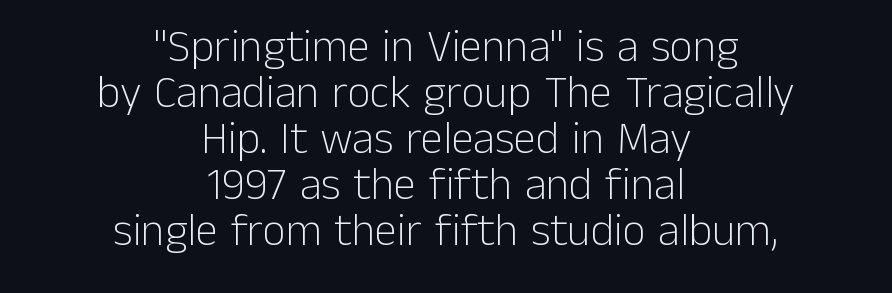
Q: Is the text bold? A: No.
Q: Is the text italic (slanted)? A: No, it is upright.
Q: Is the typeface a serif or a sans-serif typeface? A: Sans-serif.
Q: Is the text underlined? A: No.
Q: How is the paragraph aligned? A: Centered.
Q: Is the spacing between letters normal or unusually wide? A: Normal.
Q: Is the spacing between lines tight, normal or loose? A: Tight.
Q: Width (condensed, normal, or wide)? A: Normal.
Q: Stroke contrast? A: Low.
Q: x-height? A: Medium.
Q: Monospaced? A: No.
